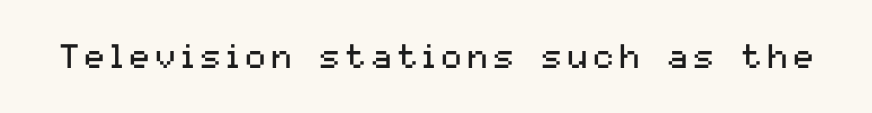
Does the type have serifs? No, each stem ends abruptly. You could not count columns in this text — the font is proportionally spaced. Underlining? Definitely not there. This reads as an unemphasized weight, regular at the heaviest.
